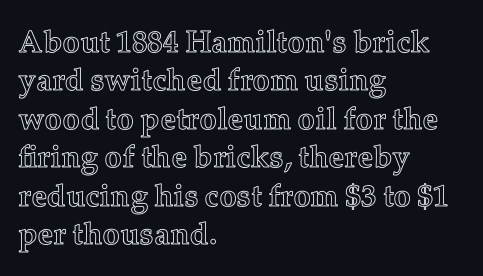
{"italic": "no", "width": "normal", "x_height": "medium", "monospaced": "no", "underline": "no", "align": "left", "line_spacing_ratio": 1.24, "letter_spacing": "normal", "letter_spacing_em": 0.0, "glyph_px": 31}
